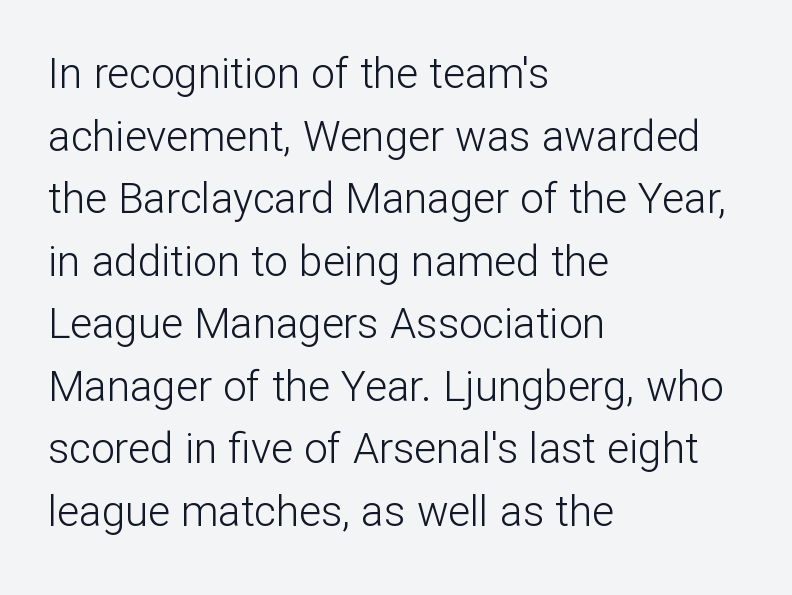
Nothing heavy about these letters — not bold at all. Tracking value appears to be zero — textbook default spacing. Whoever set this chose a conventional vertical rhythm. I'd call this a sans setting — the letters go barefoot. Lines of text with bare space underneath. The letters stand straight up with perfectly vertical stems.
